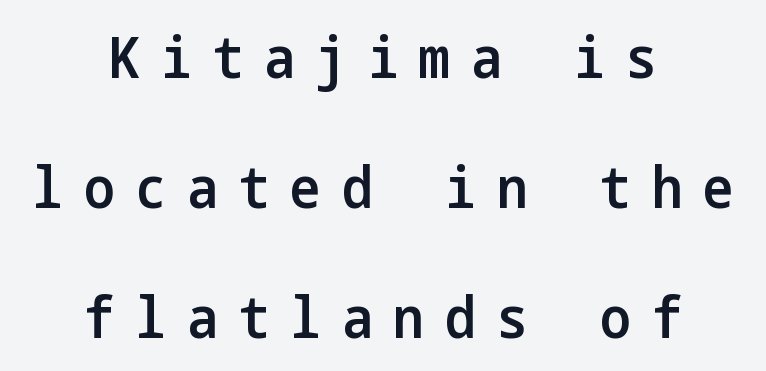
The image shows 58 px semibold, condensed sans-serif type, upright; set centered, loose line spacing (2.24x), unusually wide letter spacing (+0.36 em), not underlined; low stroke contrast and a medium x-height.
